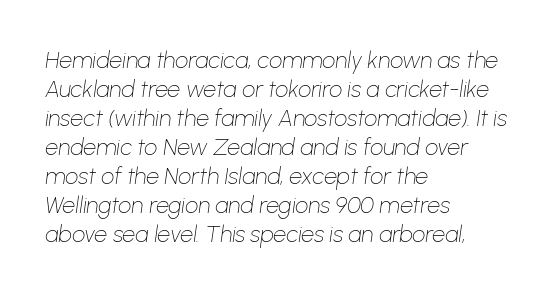
The rendering uses a moderate line-height, typical for paragraphs. The face used here has a pronounced slope to its letters. The type is set solid horizontally, with unmodified tracking. Vertical stems look standard width or narrower in stroke.
